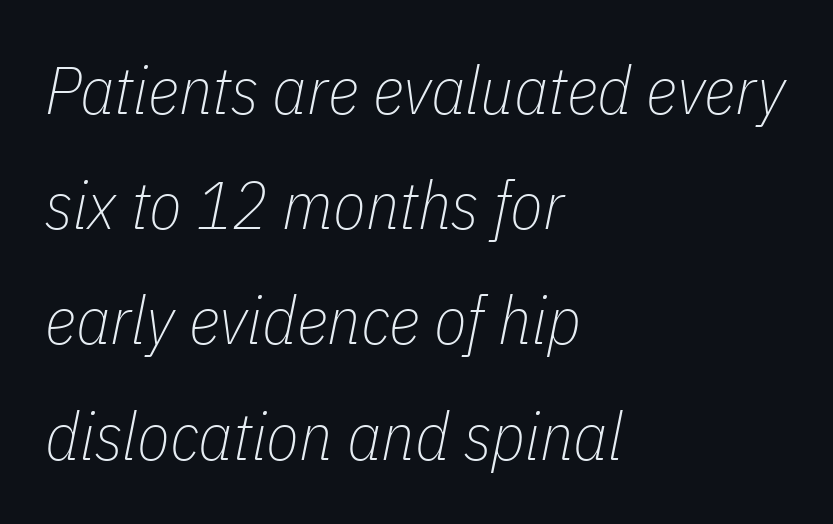
The letters sit at their default tracking, neither squeezed nor spread. The font's italic variant was chosen for this text. Bold? No — there's no thickening of the strokes. The rendering uses natural spacing where letterforms have individual widths. The lines are quadded left.
